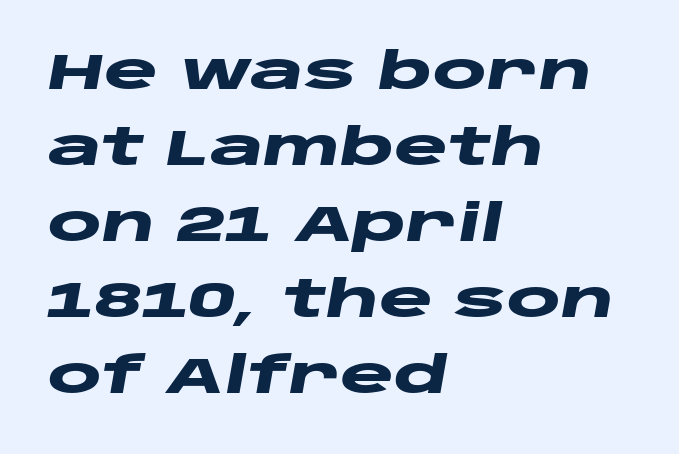
The image shows 51 px heavy, wide type, italic (leaning right); set left-aligned, normal line spacing (1.49x), normal letter spacing, not underlined; low stroke contrast and a large x-height.
